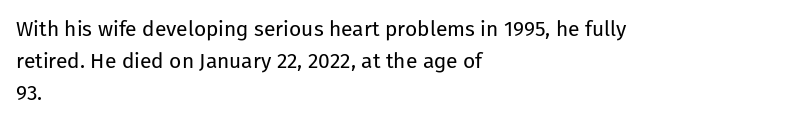
The image shows 21 px text type, upright; set left-aligned, normal line spacing (1.53x), normal letter spacing, not underlined.
